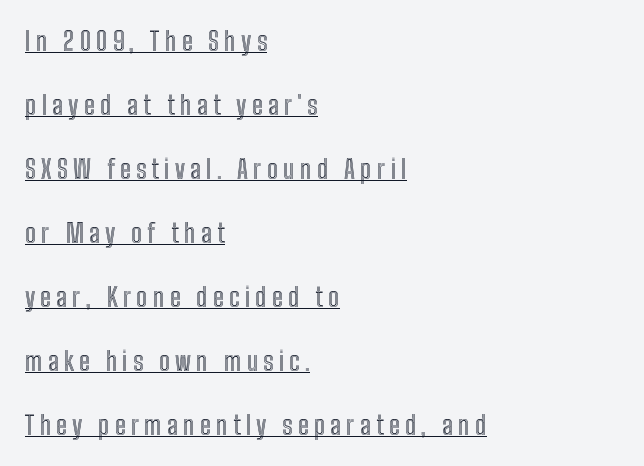
{"italic": "no", "underline": "yes", "align": "left", "line_spacing": "loose", "line_spacing_ratio": 2.46, "letter_spacing": "wide", "letter_spacing_em": 0.2, "glyph_px": 26}
